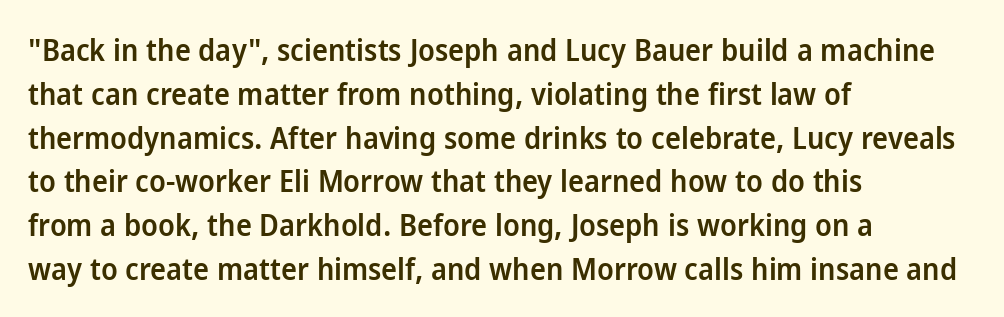
{"serif": "no", "italic": "no", "bold": "semi", "weight": "semibold", "width": "normal", "stroke_contrast": "low", "x_height": "medium", "monospaced": "no", "underline": "no", "align": "left", "line_spacing": "normal", "line_spacing_ratio": 1.46, "letter_spacing": "normal", "letter_spacing_em": 0.0, "glyph_px": 30}
